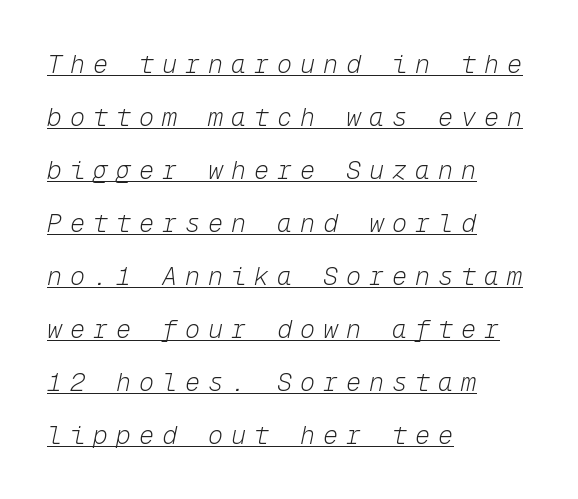
The image shows 25 px text type, italic (leaning right); set left-aligned, loose line spacing (2.12x), unusually wide letter spacing (+0.32 em), underlined.
